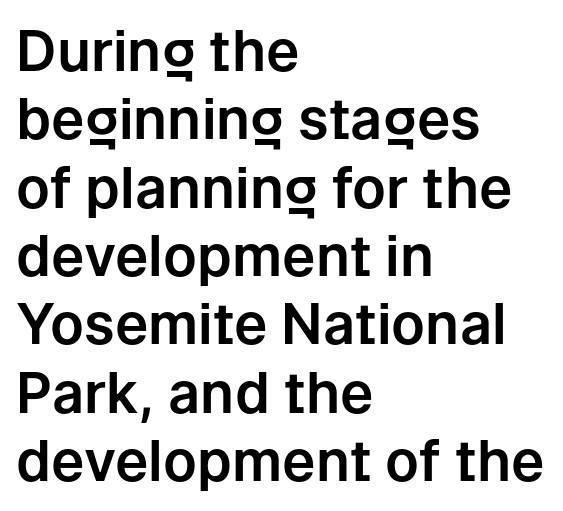
You can tell from the bare stems that sans-serif type was used. The rendering uses natural spacing where letterforms have individual widths. Every character sits straight up, as roman type does. Nobody drew a line under any word here.
